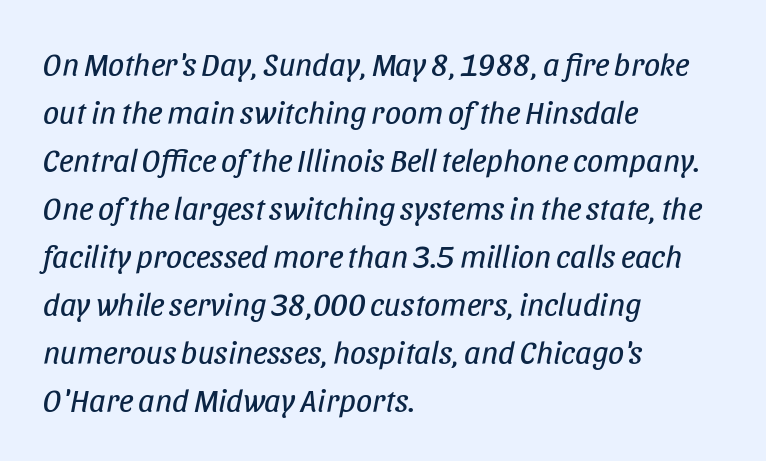
Q: Is the text bold? A: No.
Q: Is the text italic (slanted)? A: Yes, it leans right by about 11 degrees.
Q: Is the text underlined? A: No.
Q: How is the paragraph aligned? A: Left-aligned.
Q: Is the spacing between letters normal or unusually wide? A: Normal.
Q: Is the spacing between lines tight, normal or loose? A: Normal.
Q: Width (condensed, normal, or wide)? A: Condensed.
Q: Stroke contrast? A: Low.
Q: x-height? A: Large.
Q: Monospaced? A: No.
